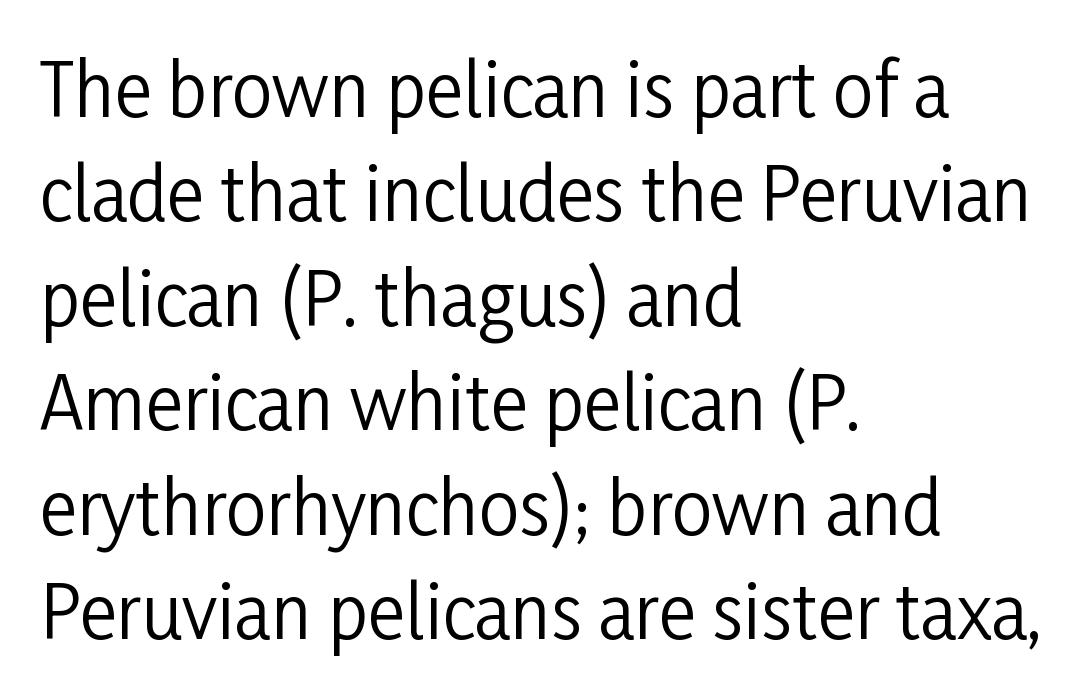
The image shows 72 px regular-weight, condensed sans-serif type, upright; set left-aligned, normal line spacing (1.45x), normal letter spacing, not underlined; low stroke contrast and a medium x-height.
